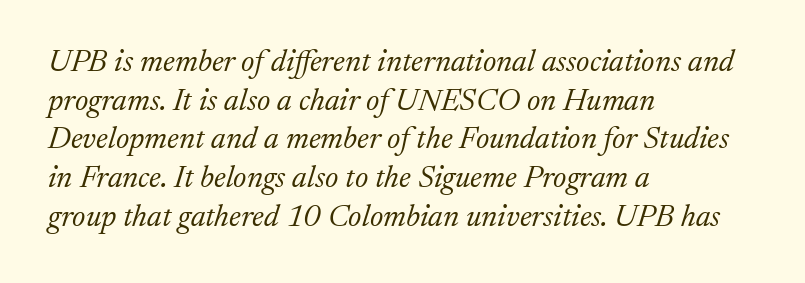
{"serif": "yes", "italic": "yes", "lean": "right", "slant_degrees": 17, "bold": "no", "weight": "light", "width": "normal", "stroke_contrast": "medium", "x_height": "medium", "monospaced": "no", "underline": "no", "align": "left", "line_spacing": "normal", "line_spacing_ratio": 1.25, "letter_spacing": "normal", "letter_spacing_em": 0.0, "glyph_px": 31}
